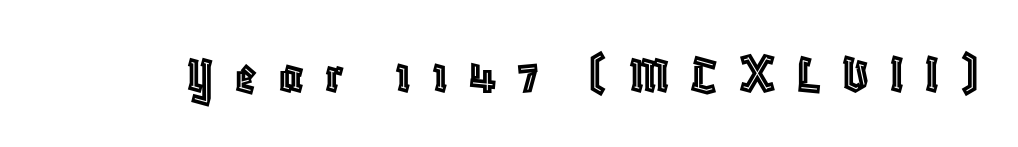
{"italic": "no", "width": "condensed", "x_height": "large", "monospaced": "no", "underline": "no", "letter_spacing": "wide", "letter_spacing_em": 0.38, "glyph_px": 56}
